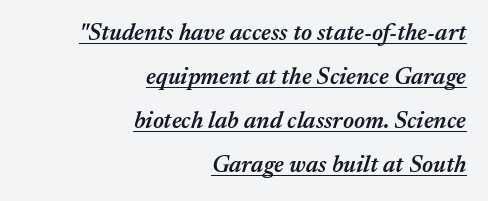
{"italic": "yes", "lean": "right", "slant_degrees": 17, "bold": "semi", "underline": "yes", "align": "right", "line_spacing_ratio": 1.83, "letter_spacing": "normal", "letter_spacing_em": 0.0, "glyph_px": 24}
